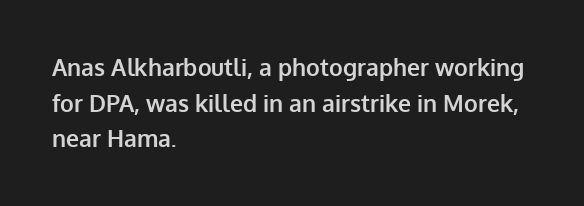
Is the block centered? No — it sits flush against the left margin. A full-strength bold gives these letters their thick strokes. The zone under the glyphs is completely vacant. This sample uses an upright cut, with every glyph sitting square on the baseline. The passage shown has conventional tracking throughout. The line-height multiplier appears to be the usual default.
